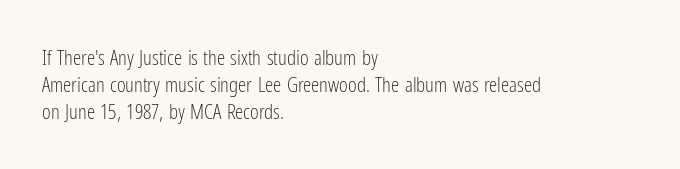
The image shows 21 px text type, upright; set left-aligned, normal line spacing (1.29x), normal letter spacing, not underlined.
